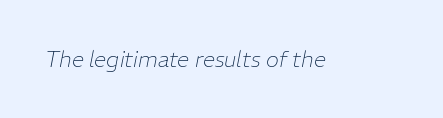
The horizontal fit of the characters is conventional and even. The typography opts for an oblique posture over an upright one. Underline: absent. Letters have the restrained weight of plain body copy at most.
